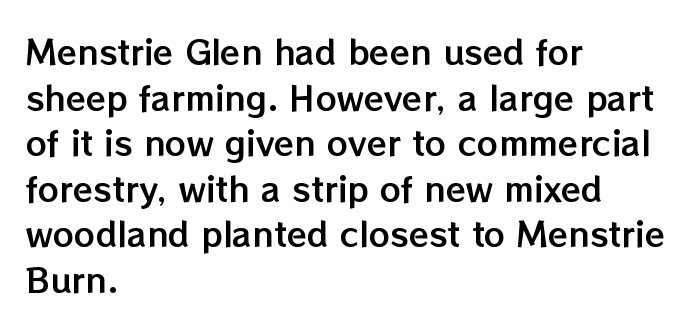
The image shows 33 px text type, upright; set left-aligned, normal line spacing (1.38x), normal letter spacing, not underlined; low stroke contrast and a medium x-height.
